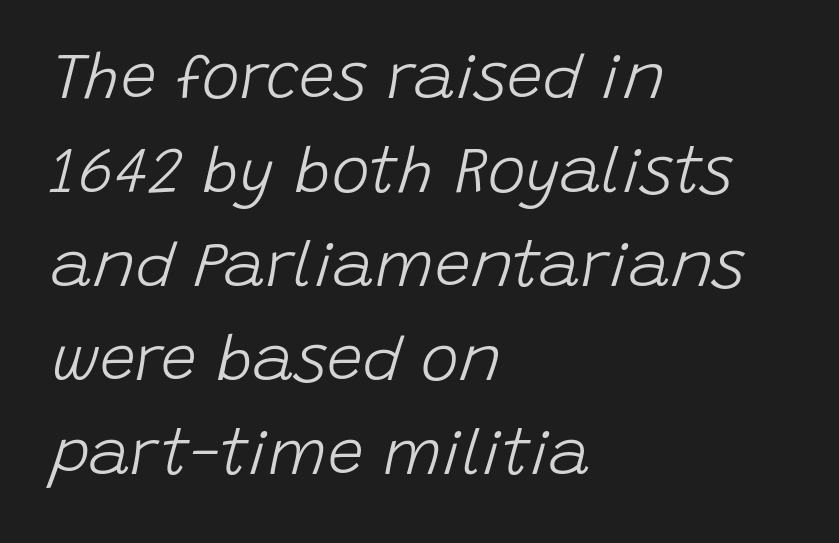
The image shows 64 px light type, italic (leaning right); set left-aligned, normal line spacing (1.47x), normal letter spacing, not underlined; low stroke contrast and a large x-height.
